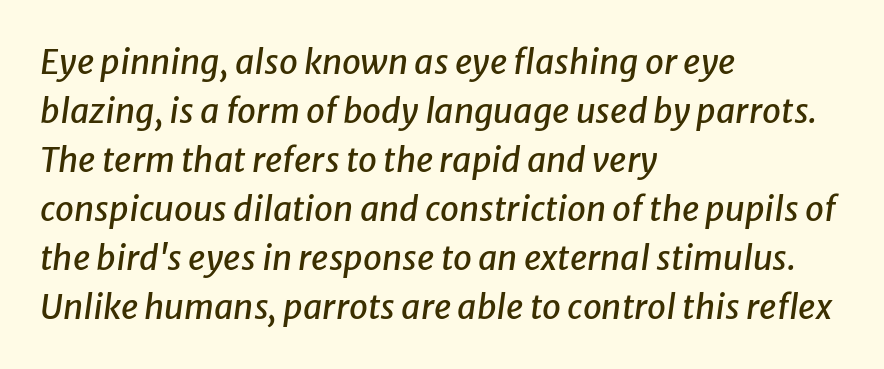
Q: Is the text italic (slanted)? A: Yes, it leans right by about 8 degrees.
Q: Is the text underlined? A: No.
Q: How is the paragraph aligned? A: Left-aligned.
Q: Is the spacing between letters normal or unusually wide? A: Normal.
Q: Is the spacing between lines tight, normal or loose? A: Normal.
Q: Width (condensed, normal, or wide)? A: Normal.
Q: Stroke contrast? A: Low.
Q: x-height? A: Medium.
Q: Monospaced? A: No.
